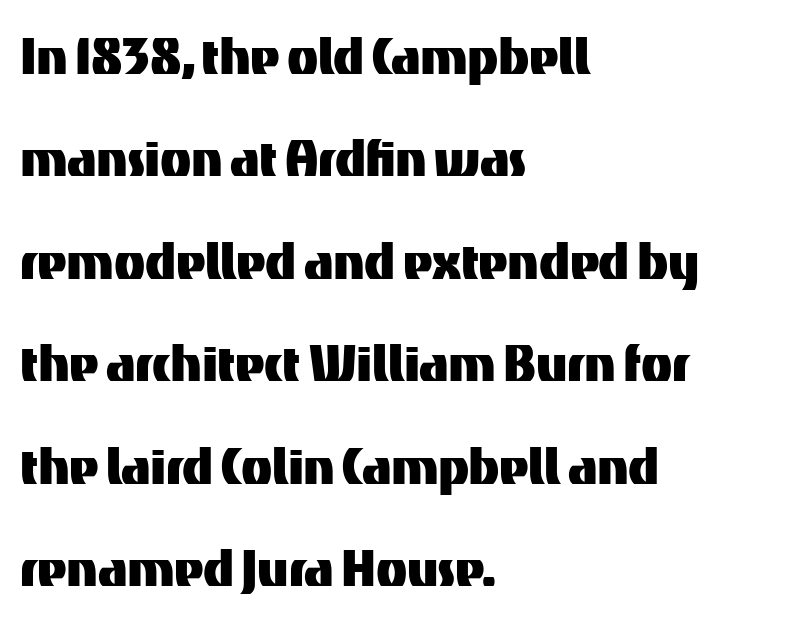
The image shows 64 px sans-serif type, upright; set left-aligned, normal line spacing (1.6x), normal letter spacing, not underlined; medium stroke contrast and a medium x-height.
